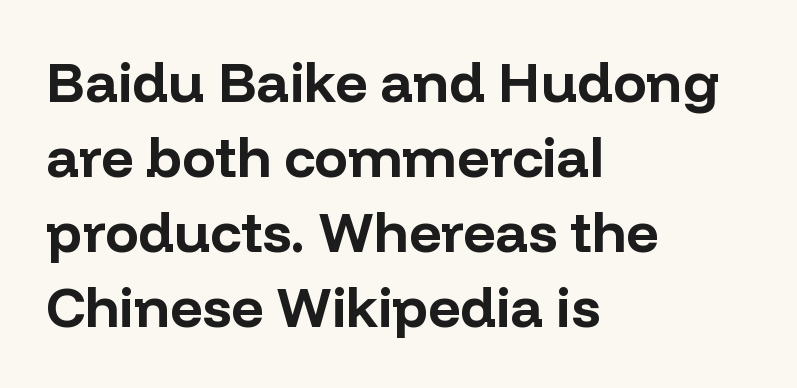
{"serif": "no", "italic": "no", "bold": "yes", "weight": "bold", "width": "normal", "stroke_contrast": "low", "x_height": "medium", "monospaced": "no", "underline": "no", "align": "left", "line_spacing": "normal", "line_spacing_ratio": 1.34, "letter_spacing": "normal", "letter_spacing_em": 0.0, "glyph_px": 56}
